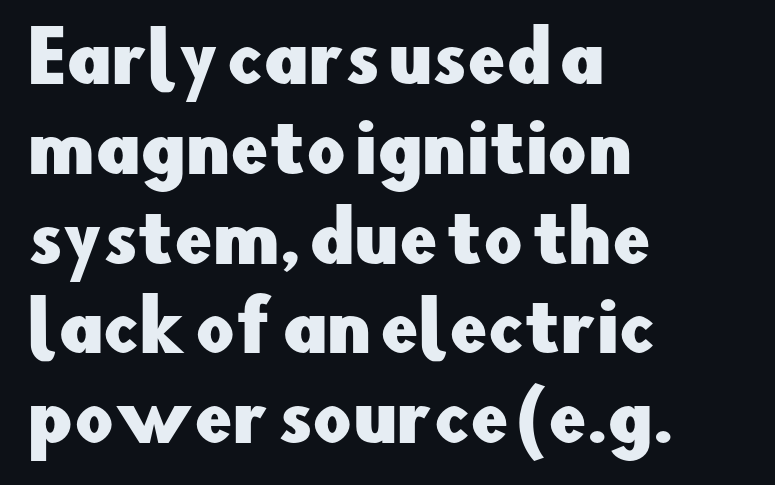
Q: Is the text italic (slanted)? A: No, it is upright.
Q: Is the typeface a serif or a sans-serif typeface? A: Sans-serif.
Q: Is the text underlined? A: No.
Q: How is the paragraph aligned? A: Left-aligned.
Q: Is the spacing between letters normal or unusually wide? A: Normal.
Q: Is the spacing between lines tight, normal or loose? A: Normal.
Q: Width (condensed, normal, or wide)? A: Normal.
Q: Stroke contrast? A: Low.
Q: x-height? A: Small.
Q: Monospaced? A: No.
